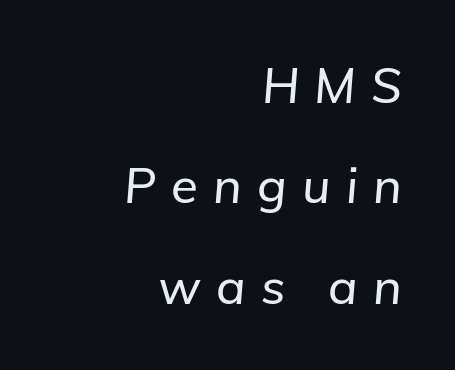
The font's italic variant was chosen for this text. The vertical gap from one line to the next is large. The passage shown is typed in a proportional face where columns would drift. Line endings align vertically; line beginnings do not. Short note: letters widely spaced.
